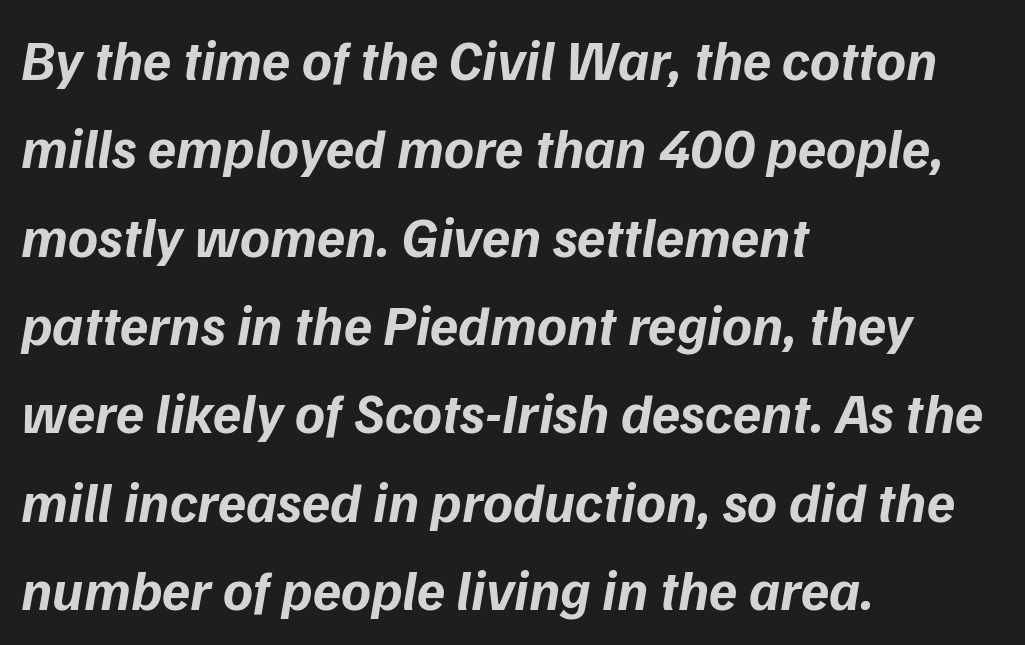
The image shows 57 px bold type, italic (leaning right); set left-aligned, normal line spacing (1.55x), normal letter spacing, not underlined; low stroke contrast and a medium x-height.
